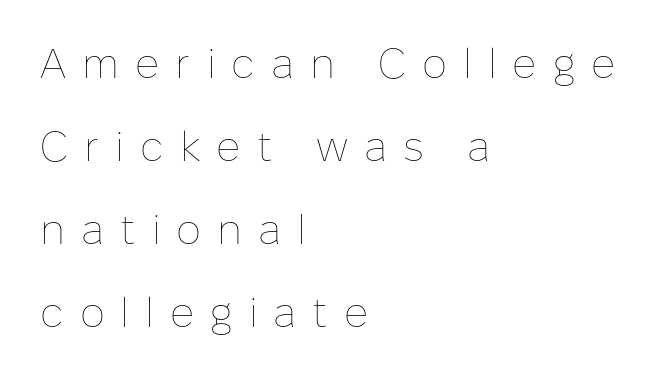
Q: Is the text bold? A: No.
Q: Is the text italic (slanted)? A: No, it is upright.
Q: Is the text underlined? A: No.
Q: How is the paragraph aligned? A: Left-aligned.
Q: Is the spacing between letters normal or unusually wide? A: Unusually wide.
Q: Is the spacing between lines tight, normal or loose? A: Loose.
Q: Width (condensed, normal, or wide)? A: Normal.
Q: Stroke contrast? A: Low.
Q: x-height? A: Medium.
Q: Monospaced? A: No.
